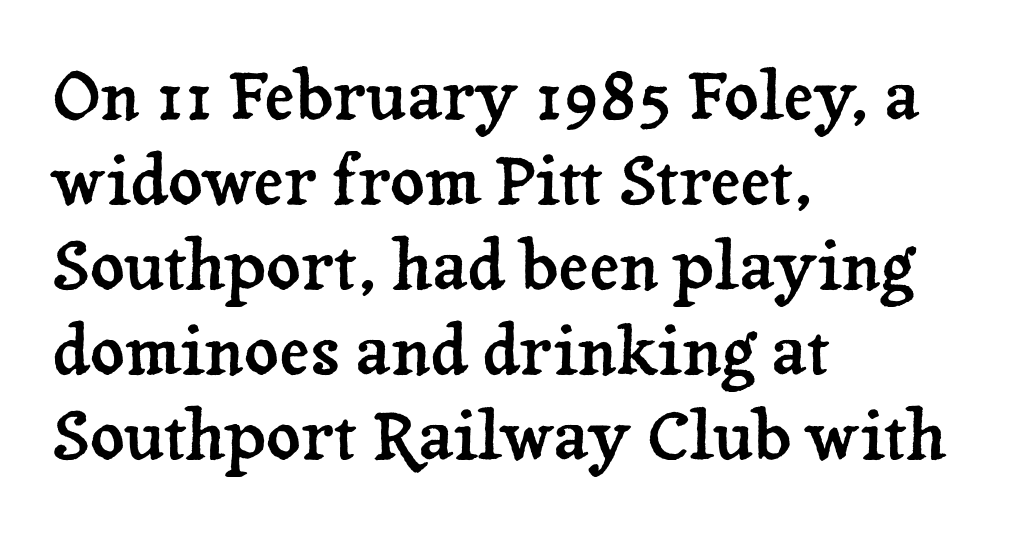
The image shows 67 px serif type, upright; set left-aligned, normal line spacing (1.27x), normal letter spacing, not underlined; low stroke contrast and a medium x-height.
